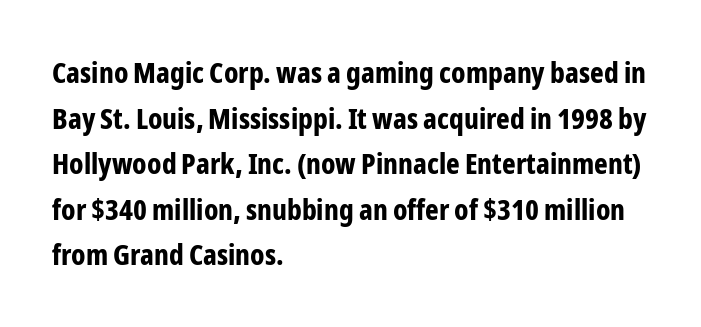
Q: Is the text bold? A: Yes.
Q: Is the text italic (slanted)? A: No, it is upright.
Q: Is the typeface a serif or a sans-serif typeface? A: Sans-serif.
Q: Is the text underlined? A: No.
Q: How is the paragraph aligned? A: Left-aligned.
Q: Is the spacing between letters normal or unusually wide? A: Normal.
Q: Is the spacing between lines tight, normal or loose? A: Normal.
Q: Width (condensed, normal, or wide)? A: Condensed.
Q: Stroke contrast? A: Low.
Q: x-height? A: Medium.
Q: Monospaced? A: No.
